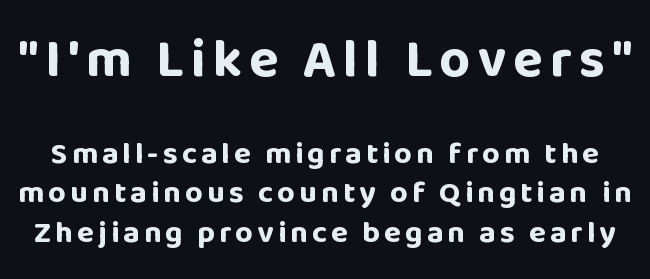
Q: Is the text bold? A: Yes.
Q: Is the text italic (slanted)? A: No, it is upright.
Q: Is the typeface a serif or a sans-serif typeface? A: Sans-serif.
Q: Is the text underlined? A: No.
Q: Is the spacing between lines tight, normal or loose? A: Normal.
Q: Which block of text is set in a larger size, the first (top) or the second (bottom)? A: The first (top) one.
Q: Width (condensed, normal, or wide)? A: Normal.
Q: Stroke contrast? A: Low.
Q: x-height? A: Large.
Q: Monospaced? A: No.
